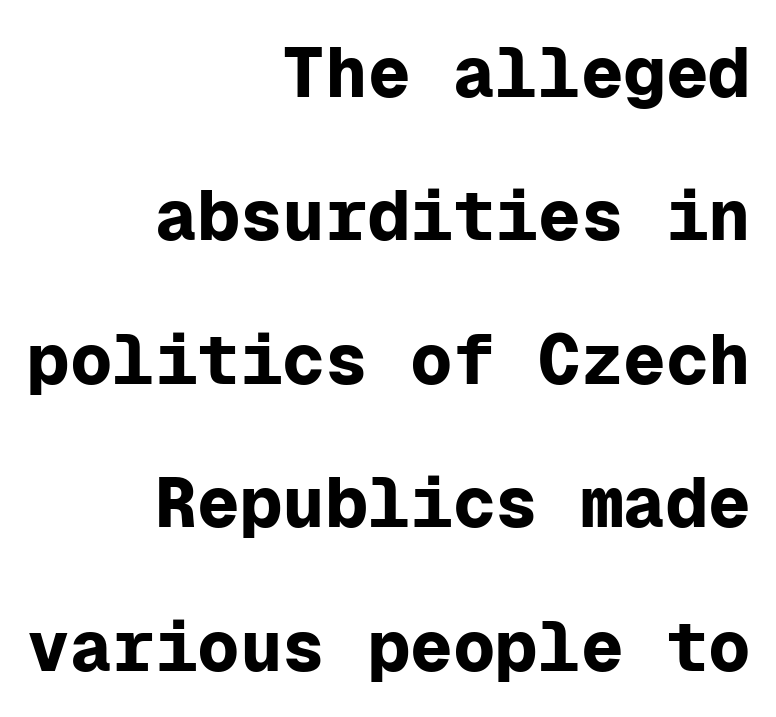
These lines were composed using upright roman letters. The leading is generous, giving the passage an open texture. Quick note: underline off. Visually the block forms a straight wall on the right and a jagged coastline on the left.
